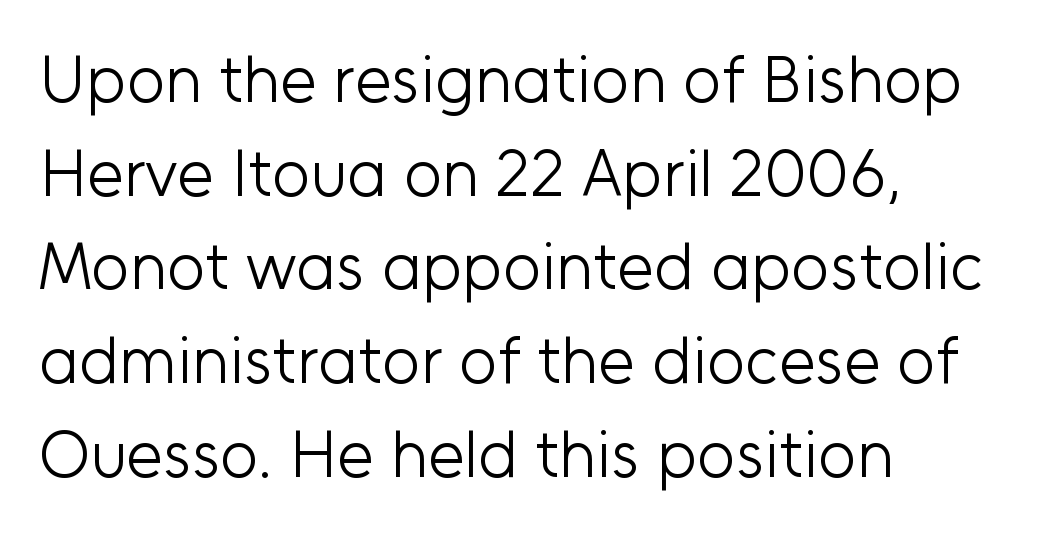
The image shows 66 px light sans-serif type, upright; set left-aligned, normal line spacing (1.42x), normal letter spacing, not underlined; low stroke contrast and a medium x-height.
